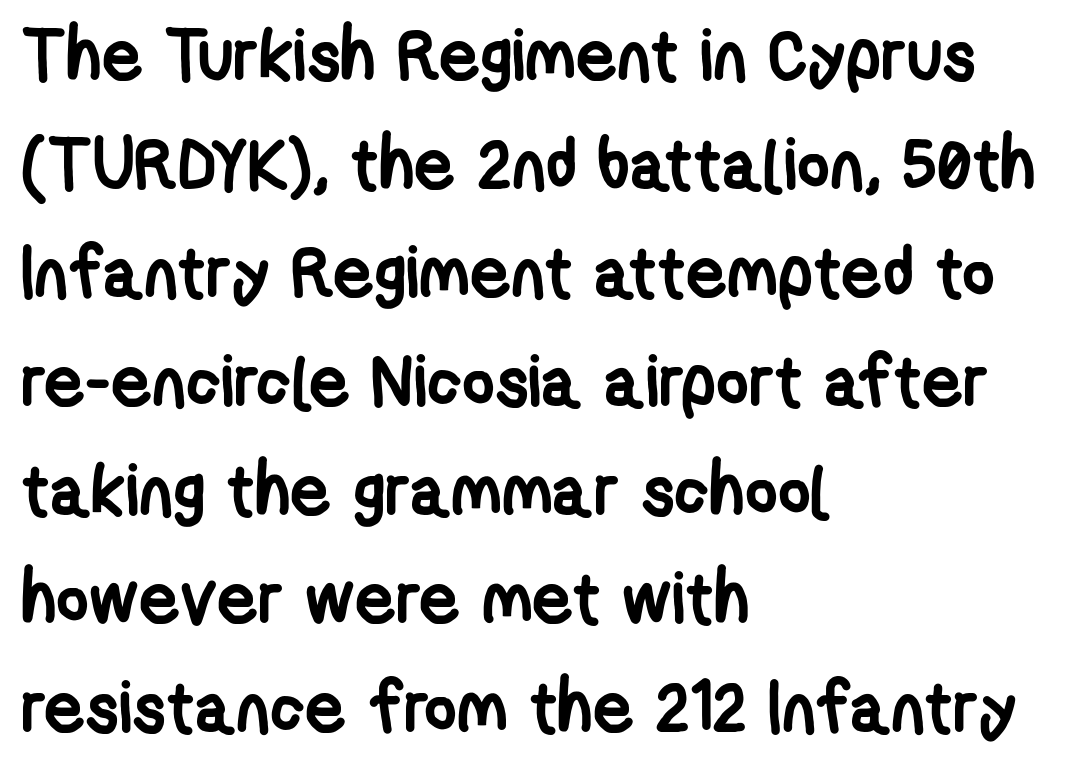
The image shows 71 px semibold, condensed sans-serif type; set left-aligned, normal line spacing (1.53x), normal letter spacing, not underlined; low stroke contrast and a medium x-height.
